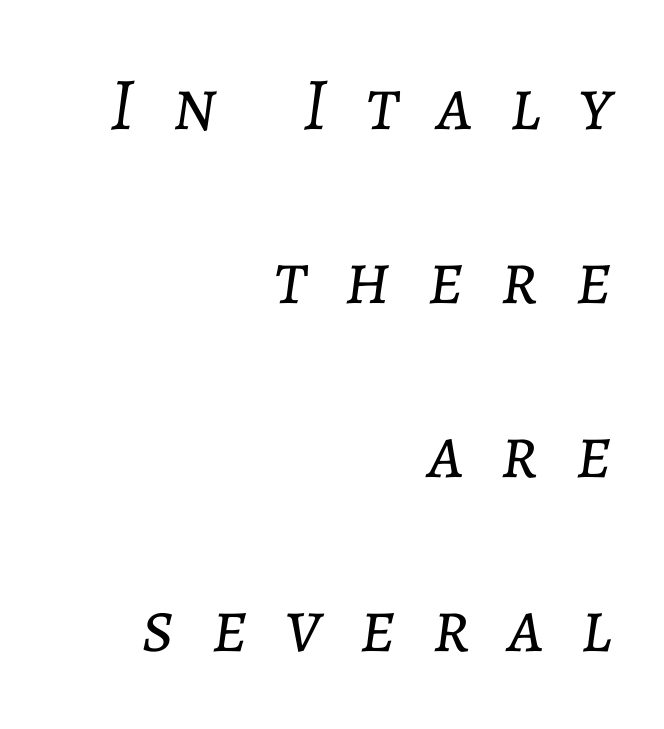
Q: Is the text bold? A: No.
Q: Is the text italic (slanted)? A: Yes, it leans right by about 7 degrees.
Q: Is the text underlined? A: No.
Q: How is the paragraph aligned? A: Right-aligned.
Q: Is the spacing between letters normal or unusually wide? A: Unusually wide.
Q: Is the spacing between lines tight, normal or loose? A: Loose.
Q: Width (condensed, normal, or wide)? A: Normal.
Q: Stroke contrast? A: Low.
Q: x-height? A: Medium.
Q: Monospaced? A: No.
